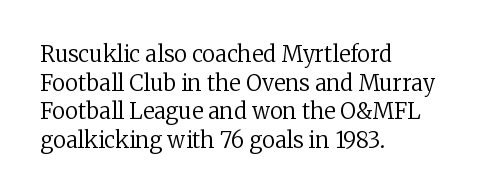
The image shows 22 px text type, upright; set left-aligned, normal line spacing (1.3x), normal letter spacing, not underlined.
